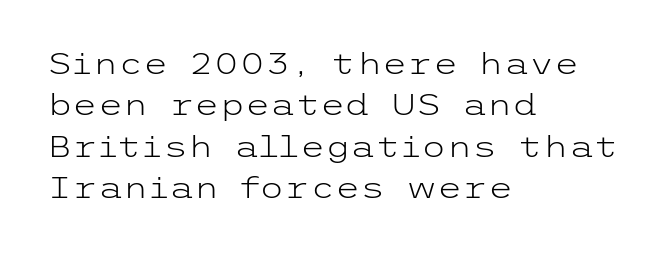
{"serif": "no", "italic": "no", "bold": "no", "weight": "light", "width": "wide", "stroke_contrast": "low", "x_height": "medium", "underline": "no", "align": "left", "line_spacing": "normal", "line_spacing_ratio": 1.43, "letter_spacing": "normal", "letter_spacing_em": 0.0, "glyph_px": 29}
